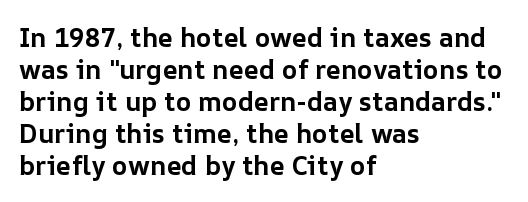
Q: Is the text bold? A: Yes.
Q: Is the text italic (slanted)? A: No, it is upright.
Q: Is the text underlined? A: No.
Q: How is the paragraph aligned? A: Left-aligned.
Q: Is the spacing between letters normal or unusually wide? A: Normal.
